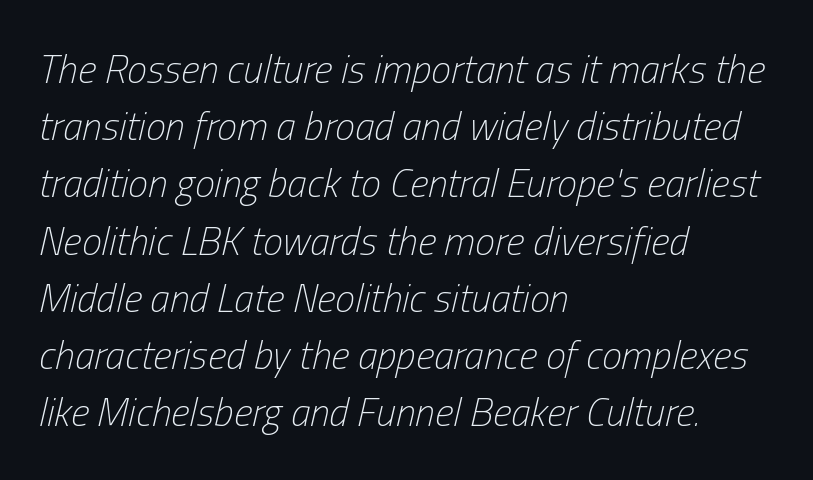
{"italic": "yes", "lean": "right", "slant_degrees": 13, "bold": "no", "weight": "light", "width": "condensed", "stroke_contrast": "low", "x_height": "medium", "monospaced": "no", "underline": "no", "align": "left", "line_spacing": "normal", "line_spacing_ratio": 1.43, "letter_spacing": "normal", "letter_spacing_em": 0.0, "glyph_px": 40}
